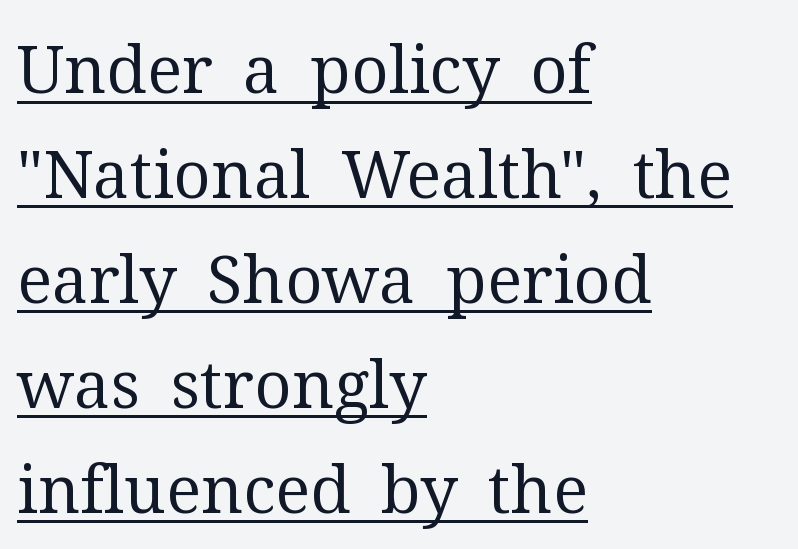
Q: Is the text bold? A: No.
Q: Is the text italic (slanted)? A: No, it is upright.
Q: Is the typeface a serif or a sans-serif typeface? A: Serif.
Q: Is the text underlined? A: Yes.
Q: How is the paragraph aligned? A: Left-aligned.
Q: Is the spacing between letters normal or unusually wide? A: Normal.
Q: Is the spacing between lines tight, normal or loose? A: Normal.
Q: Width (condensed, normal, or wide)? A: Normal.
Q: Stroke contrast? A: Medium.
Q: x-height? A: Medium.
Q: Monospaced? A: No.
